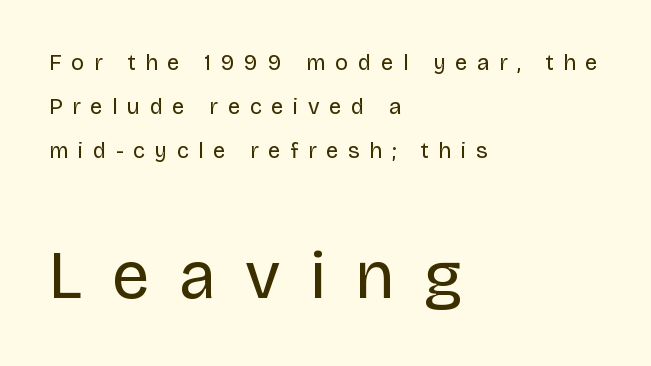
Caption: upper text group reduced, lower text group enlarged. Underline: absent. Do the characters align in a grid? No, the font is proportional. Ascenders rise straight up at ninety degrees.
